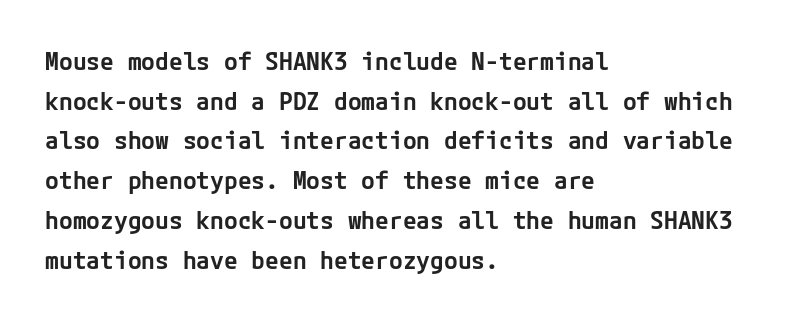
A bare baseline throughout the passage. Letter spacing: default. It's the straight-up-and-down kind of type. A somewhat darkened texture: the type is semibold rather than bold. Interline gaps are of average width in this sample. Compared with a centered layout, this one pins lines to the left instead.
